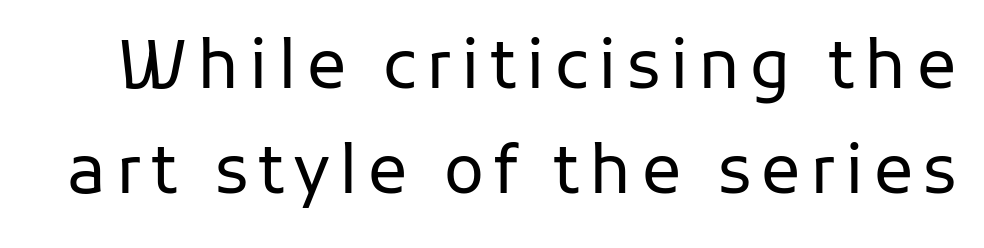
Q: Is the text bold? A: No.
Q: Is the text italic (slanted)? A: No, it is upright.
Q: Is the typeface a serif or a sans-serif typeface? A: Sans-serif.
Q: Is the text underlined? A: No.
Q: Is the spacing between lines tight, normal or loose? A: Normal.
Q: Width (condensed, normal, or wide)? A: Normal.
Q: Stroke contrast? A: Low.
Q: x-height? A: Medium.
Q: Monospaced? A: No.
